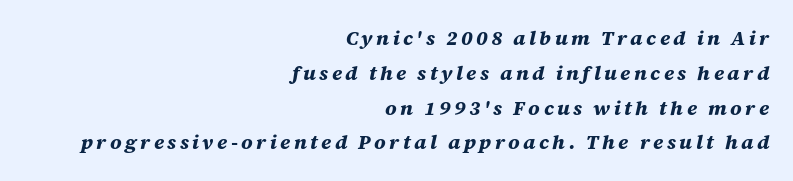
A typesetter would mark this as italic. Short and long lines alike share a common ending point at right. Only glyphs here, with clear space below each row. The strokes are fattened all the way to bold.
